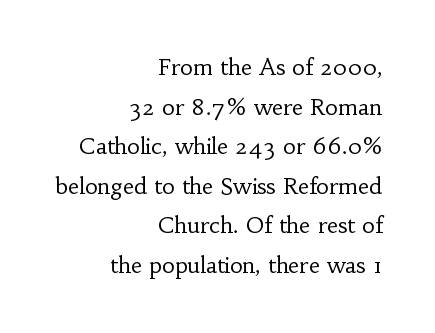
The image shows 22 px text type, upright; set right-aligned, line spacing 1.8x, normal letter spacing, not underlined.
